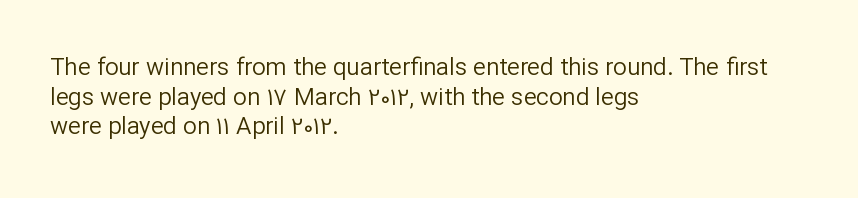
Q: Is the text bold? A: No.
Q: Is the text italic (slanted)? A: No, it is upright.
Q: Is the text underlined? A: No.
Q: How is the paragraph aligned? A: Left-aligned.
Q: Is the spacing between letters normal or unusually wide? A: Normal.
